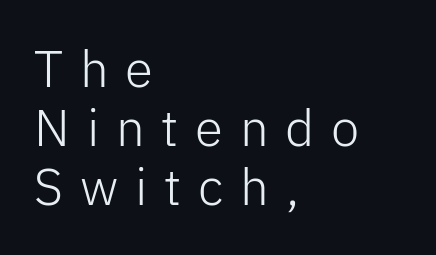
Q: Is the text bold? A: No.
Q: Is the text italic (slanted)? A: No, it is upright.
Q: Is the typeface a serif or a sans-serif typeface? A: Sans-serif.
Q: Is the text underlined? A: No.
Q: How is the paragraph aligned? A: Left-aligned.
Q: Is the spacing between letters normal or unusually wide? A: Unusually wide.
Q: Width (condensed, normal, or wide)? A: Normal.
Q: Stroke contrast? A: Low.
Q: x-height? A: Medium.
Q: Monospaced? A: No.
